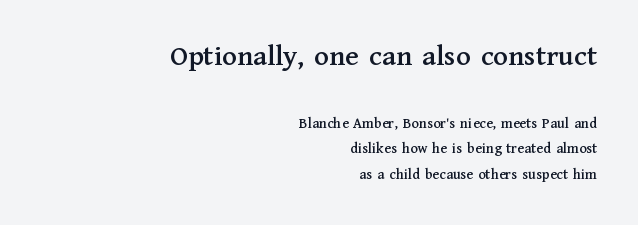
The image shows 30 px serif type, upright; set right-aligned, normal line spacing (1.7x), normal letter spacing, not underlined; the first (top) block is 2.0x larger; medium stroke contrast and a medium x-height.
